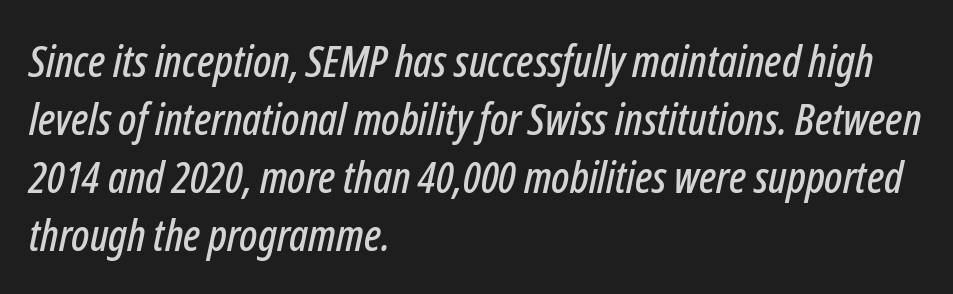
{"italic": "yes", "lean": "right", "slant_degrees": 12, "width": "condensed", "stroke_contrast": "low", "x_height": "medium", "monospaced": "no", "underline": "no", "align": "left", "line_spacing": "normal", "line_spacing_ratio": 1.32, "letter_spacing": "normal", "letter_spacing_em": 0.0, "glyph_px": 44}
